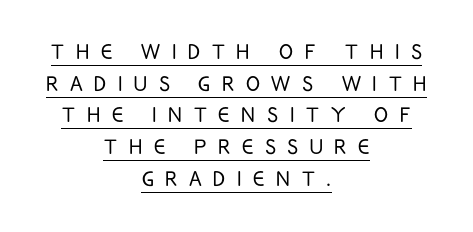
{"italic": "no", "bold": "no", "underline": "yes", "align": "center", "line_spacing_ratio": 1.22, "letter_spacing": "wide", "letter_spacing_em": 0.45, "glyph_px": 26}
